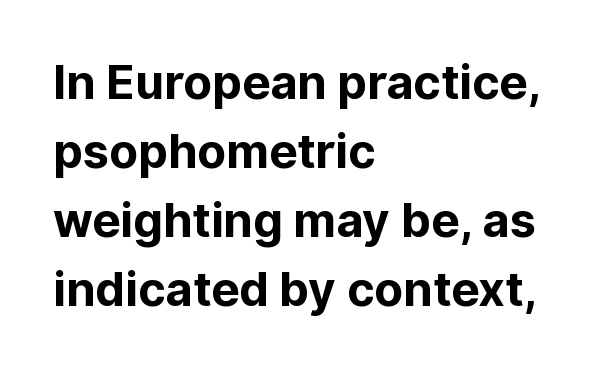
This rendering features lettering with no underline. The letters stand upright; this is a roman face. Honestly, the row spacing looks completely unremarkable. A classic flush-left, rag-right setting is used for this passage. Note: no serifs on the glyphs.
